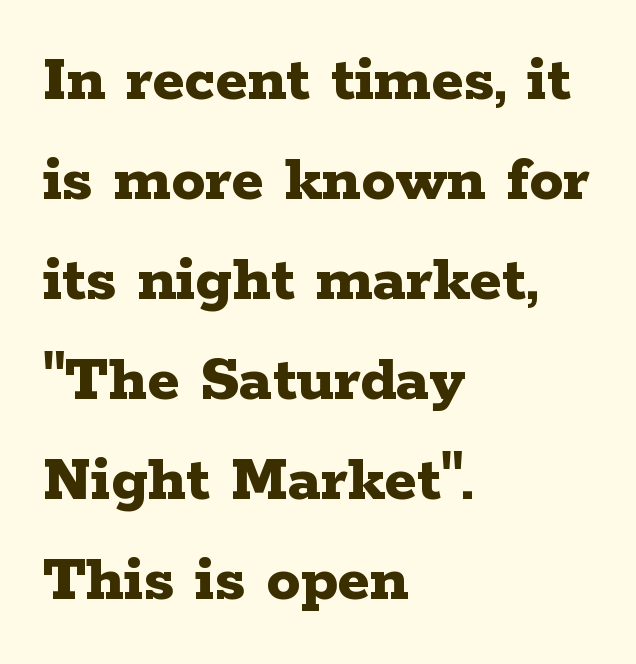
The image shows 68 px bold, wide serif type, upright; set left-aligned, normal line spacing (1.47x), normal letter spacing, not underlined; low stroke contrast and a medium x-height.
